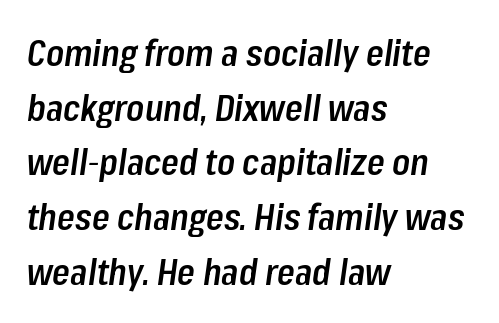
Q: Is the text bold? A: Semi-bold.
Q: Is the text italic (slanted)? A: Yes, it leans right by about 8 degrees.
Q: Is the text underlined? A: No.
Q: How is the paragraph aligned? A: Left-aligned.
Q: Is the spacing between letters normal or unusually wide? A: Normal.
Q: Is the spacing between lines tight, normal or loose? A: Normal.
Q: Width (condensed, normal, or wide)? A: Condensed.
Q: Stroke contrast? A: Low.
Q: x-height? A: Medium.
Q: Monospaced? A: No.
